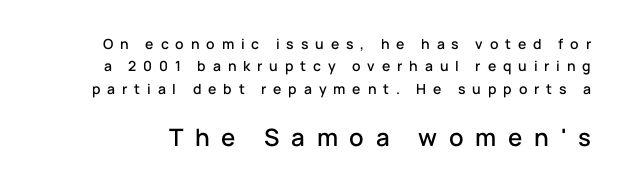
A bare baseline throughout the passage. Interline gaps are of average width in this sample. The second block has been scaled up relative to the first. Unlike italic type, these characters show no tilt at all. The gaps between neighbouring characters are conspicuously large.
